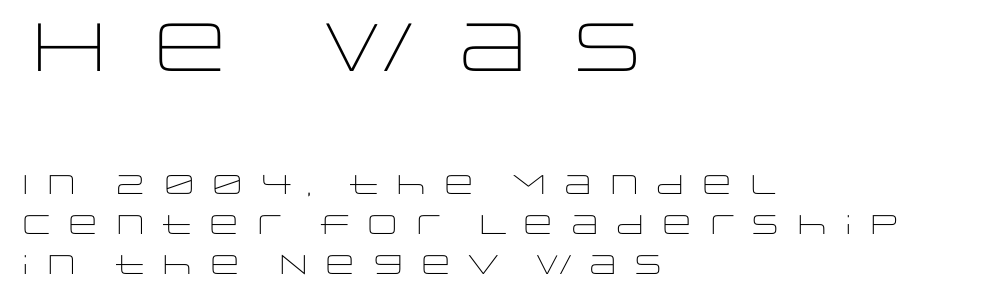
Note the varied advance widths — an 'i' is clearly narrower than an 'm'. These lines are composed in type without serifs. The lines sit at an ordinary, default distance from one another. The face used here appears at its bigger size in the upper chunk. Plain, unruled lines of type.
